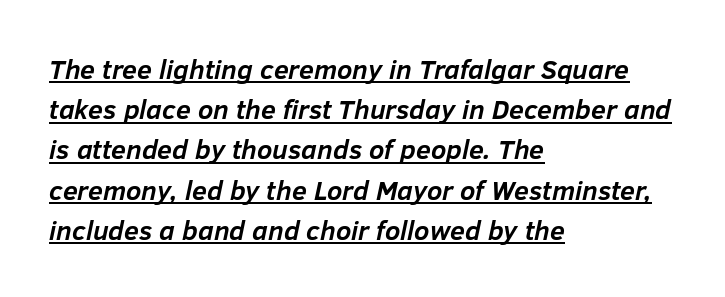
The image shows 27 px bold type, italic (leaning right); set left-aligned, normal line spacing (1.49x), normal letter spacing, underlined.
